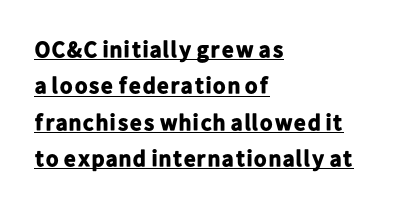
Q: Is the text bold? A: Yes.
Q: Is the text italic (slanted)? A: No, it is upright.
Q: Is the text underlined? A: Yes.
Q: How is the paragraph aligned? A: Left-aligned.
Q: Is the spacing between letters normal or unusually wide? A: Normal.
Q: Is the spacing between lines tight, normal or loose? A: Normal.
